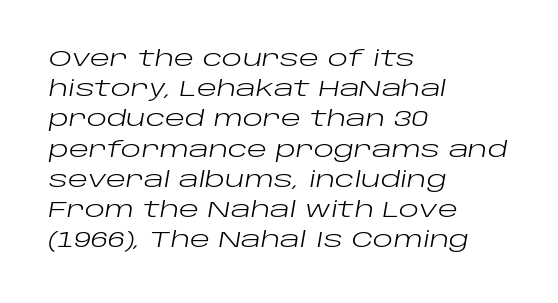
The image shows 21 px text type, italic (leaning right); set left-aligned, normal line spacing (1.44x), normal letter spacing, not underlined.
